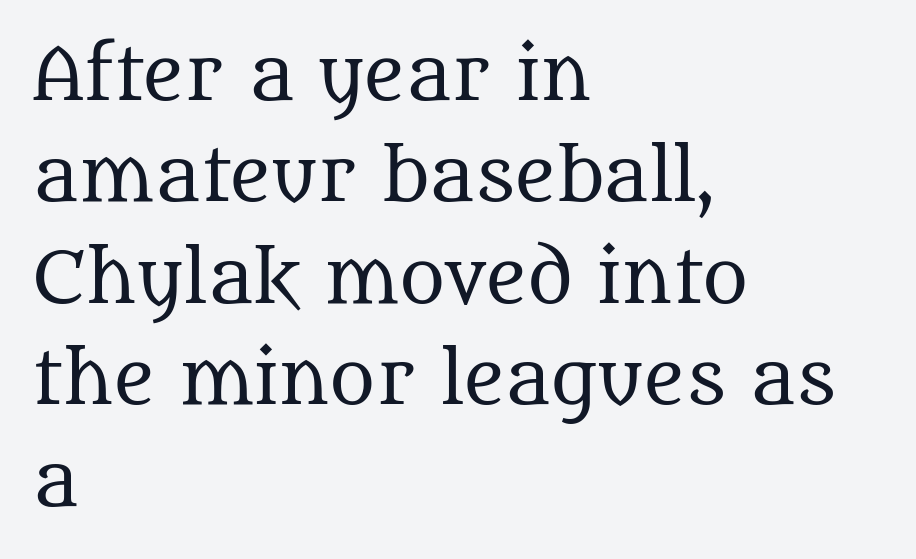
{"serif": "yes", "italic": "no", "bold": "no", "weight": "regular", "width": "normal", "stroke_contrast": "medium", "x_height": "large", "monospaced": "no", "underline": "no", "align": "left", "line_spacing": "normal", "line_spacing_ratio": 1.45, "letter_spacing": "normal", "letter_spacing_em": 0.0, "glyph_px": 70}
